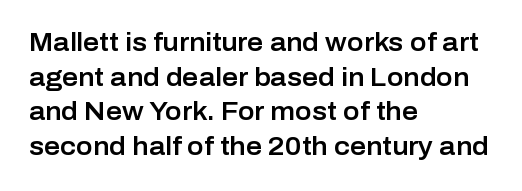
Q: Is the text italic (slanted)? A: No, it is upright.
Q: Is the text underlined? A: No.
Q: How is the paragraph aligned? A: Left-aligned.
Q: Is the spacing between letters normal or unusually wide? A: Normal.
Q: Is the spacing between lines tight, normal or loose? A: Normal.
